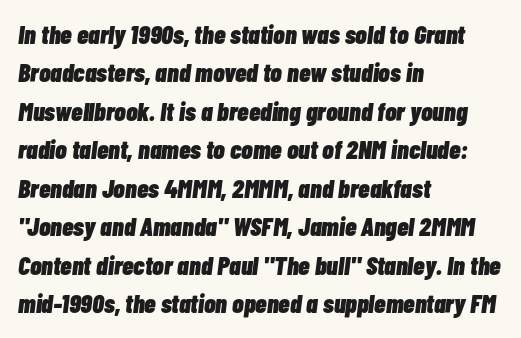
I'd describe the lettering as bold — thick and assertive. This rendering uses left alignment, leaving the right contour irregular. Default kerning and tracking; the words read as compact shapes. Only glyphs here, with clear space below each row. The font's italic variant was chosen for this text.
